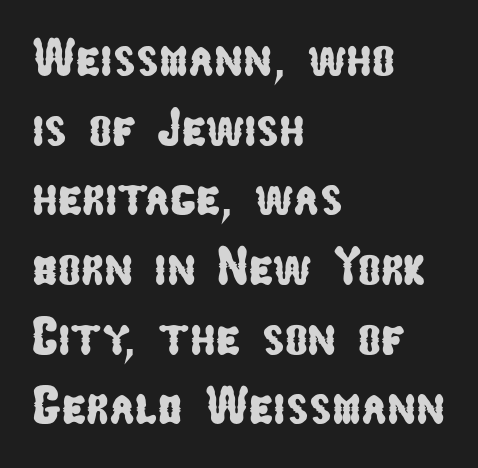
{"serif": "no", "width": "condensed", "stroke_contrast": "low", "x_height": "medium", "monospaced": "no", "underline": "no", "align": "left", "line_spacing": "normal", "line_spacing_ratio": 1.29, "letter_spacing": "normal", "letter_spacing_em": 0.0, "glyph_px": 54}
